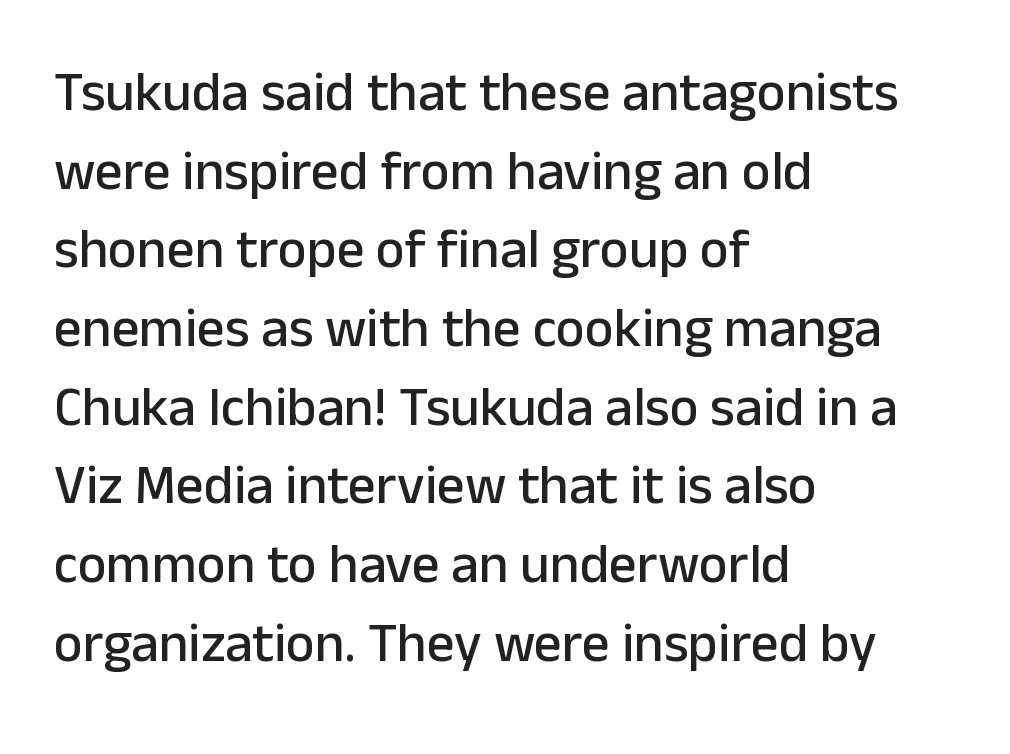
Q: Is the text italic (slanted)? A: No, it is upright.
Q: Is the typeface a serif or a sans-serif typeface? A: Sans-serif.
Q: Is the text underlined? A: No.
Q: How is the paragraph aligned? A: Left-aligned.
Q: Is the spacing between letters normal or unusually wide? A: Normal.
Q: Is the spacing between lines tight, normal or loose? A: Normal.
Q: Width (condensed, normal, or wide)? A: Normal.
Q: Stroke contrast? A: Low.
Q: x-height? A: Medium.
Q: Monospaced? A: No.
